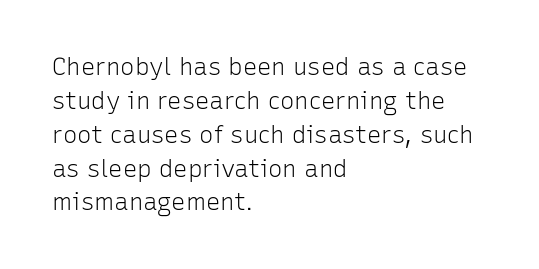
Decoration check: the copy has no underline. Teacher's note: observe the even left margin — that is flush-left alignment. Interline gaps are of average width in this sample. No chunkiness to these letters — they're not bold. These lines were composed using upright roman letters.
